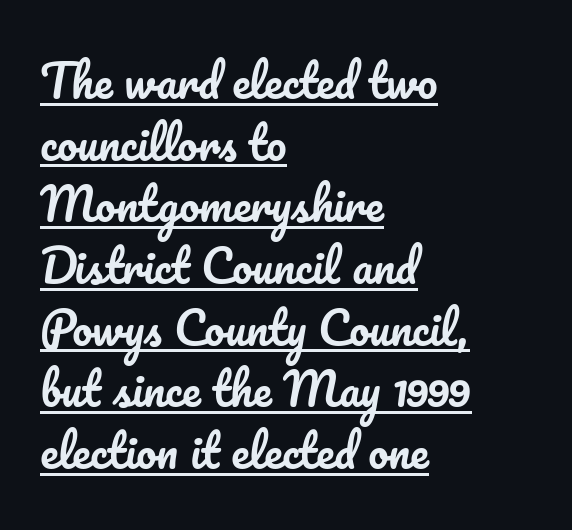
Q: Is the text italic (slanted)? A: Yes.
Q: Is the text underlined? A: Yes.
Q: How is the paragraph aligned? A: Left-aligned.
Q: Is the spacing between letters normal or unusually wide? A: Normal.
Q: Is the spacing between lines tight, normal or loose? A: Normal.
Q: Width (condensed, normal, or wide)? A: Normal.
Q: Stroke contrast? A: Low.
Q: x-height? A: Small.
Q: Monospaced? A: No.
